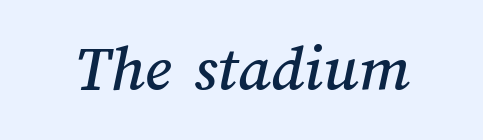
The image shows 67 px text type; set normal letter spacing, not underlined; medium stroke contrast and a medium x-height.
